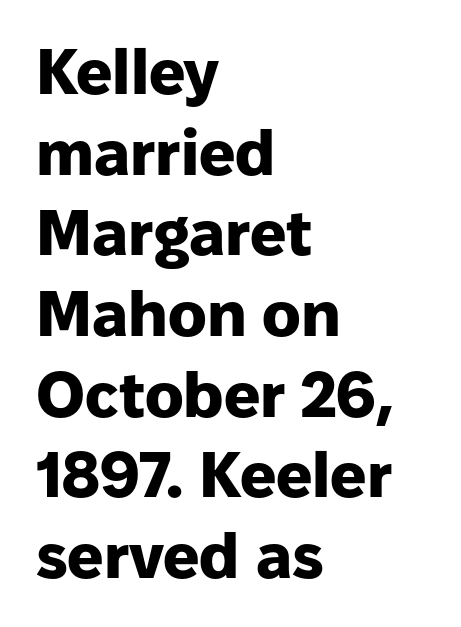
Posture: upright roman. Descenders are the only things crossing below the line. The face used here is proportionally spaced, like ordinary book or web type. Short and long lines alike share a common starting point at left.
